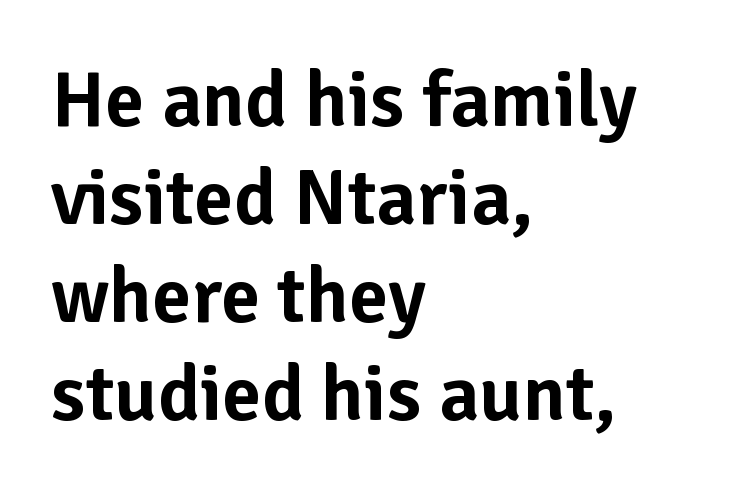
{"serif": "no", "italic": "no", "width": "normal", "stroke_contrast": "low", "x_height": "medium", "monospaced": "no", "underline": "no", "align": "left", "line_spacing_ratio": 1.24, "letter_spacing": "normal", "letter_spacing_em": 0.0, "glyph_px": 79}
